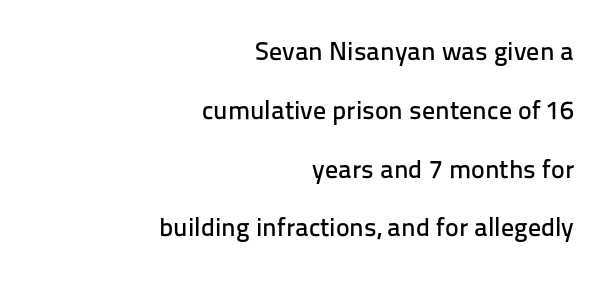
How would I describe the line gaps? Wide and relaxed. This is the regular roman posture of the typeface. How are the letters spaced? Ordinarily, with no added tracking. Rule under the text: the space is simply empty. Reading down the block, your eye finds every line finishing at a fixed right position.
